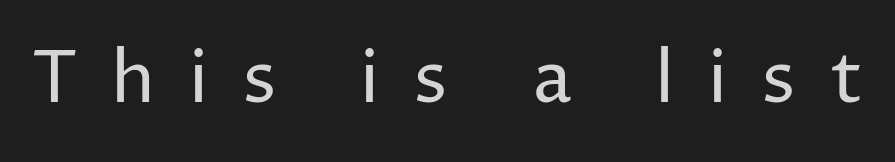
{"serif": "no", "italic": "no", "bold": "no", "weight": "regular", "width": "normal", "stroke_contrast": "low", "x_height": "medium", "monospaced": "no", "underline": "no", "letter_spacing": "wide", "letter_spacing_em": 0.47, "glyph_px": 72}
